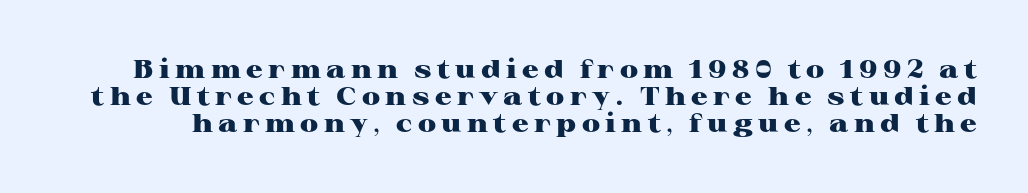
{"italic": "no", "bold": "yes", "underline": "no", "line_spacing": "tight", "line_spacing_ratio": 1.04, "letter_spacing": "wide", "letter_spacing_em": 0.21, "glyph_px": 26}
